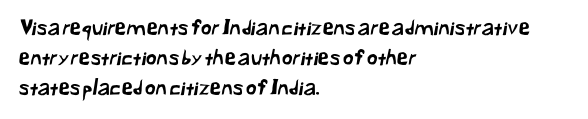
The image shows 21 px text type; set left-aligned, normal line spacing (1.43x), normal letter spacing, not underlined.
